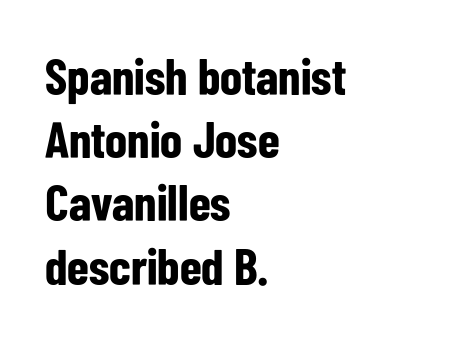
A student would call this left alignment; a typographer would say flush left, rag right. If you drew a line through each stem, it would be perfectly vertical. The area under the type is left untouched. How are the letters spaced? Ordinarily, with no added tracking. Note the varied advance widths — an 'i' is clearly narrower than an 'm'. The strokes are fattened all the way to bold.
